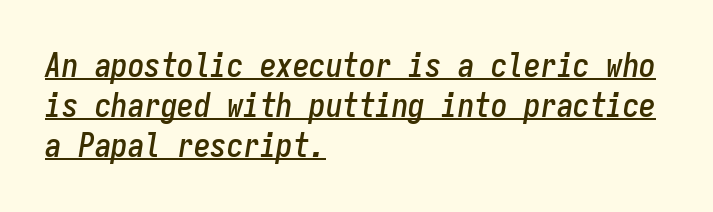
Q: Is the text italic (slanted)? A: Yes, it leans right by about 9 degrees.
Q: Is the text underlined? A: Yes.
Q: How is the paragraph aligned? A: Left-aligned.
Q: Is the spacing between letters normal or unusually wide? A: Normal.
Q: Width (condensed, normal, or wide)? A: Condensed.
Q: Stroke contrast? A: Low.
Q: x-height? A: Medium.
Q: Monospaced? A: Yes.
